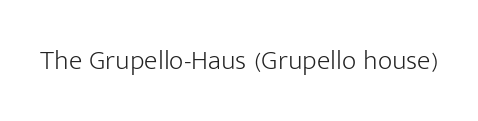
The image shows 28 px light sans-serif type, upright; set normal letter spacing, not underlined; low stroke contrast and a medium x-height.
